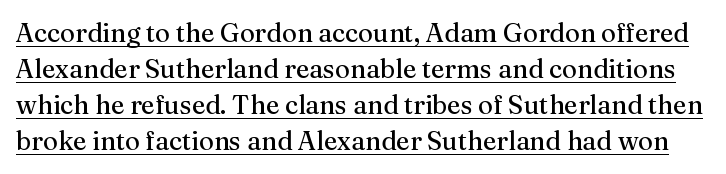
Q: Is the text bold? A: No.
Q: Is the text italic (slanted)? A: No, it is upright.
Q: Is the text underlined? A: Yes.
Q: Is the spacing between letters normal or unusually wide? A: Normal.
Q: Is the spacing between lines tight, normal or loose? A: Normal.
